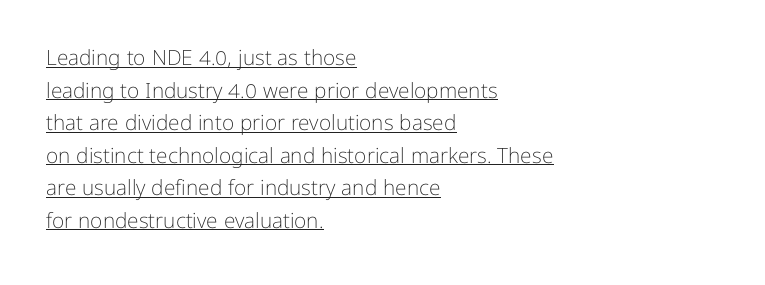
The image shows 21 px text type, upright; set left-aligned, normal line spacing (1.55x), normal letter spacing, underlined.
